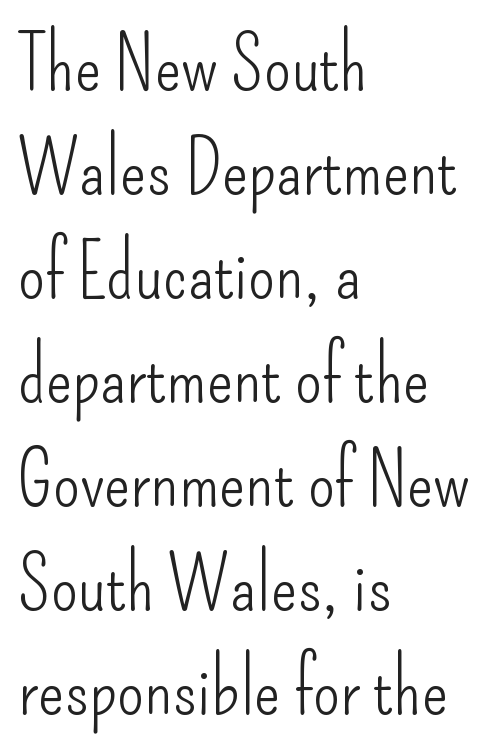
{"serif": "no", "italic": "no", "bold": "no", "weight": "light", "width": "condensed", "stroke_contrast": "low", "x_height": "small", "monospaced": "no", "underline": "no", "align": "left", "line_spacing": "normal", "line_spacing_ratio": 1.35, "letter_spacing": "normal", "letter_spacing_em": 0.0, "glyph_px": 77}
